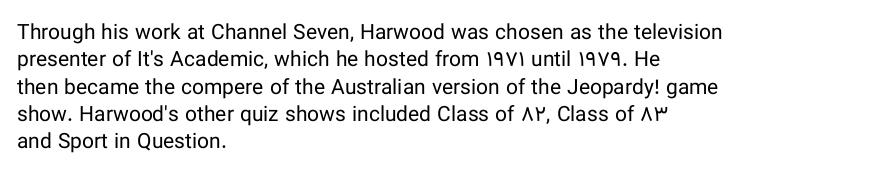
The image shows 21 px text type, upright; set left-aligned, normal line spacing (1.3x), normal letter spacing, not underlined.
